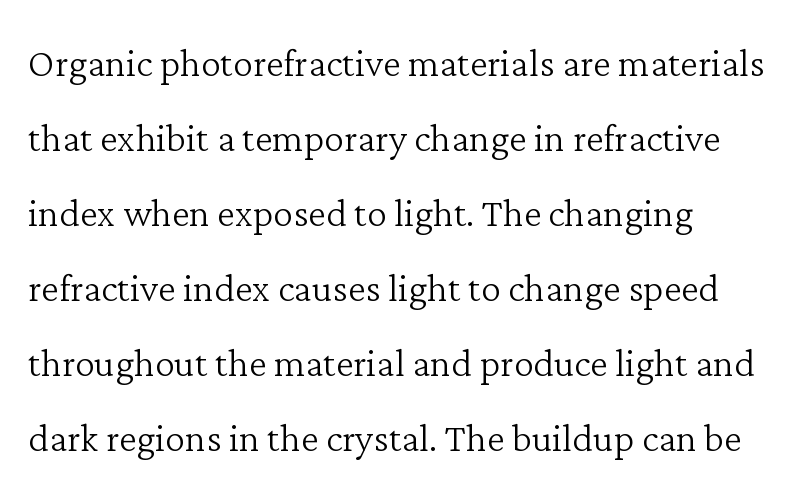
Q: Is the text bold? A: No.
Q: Is the text italic (slanted)? A: No, it is upright.
Q: Is the typeface a serif or a sans-serif typeface? A: Serif.
Q: Is the text underlined? A: No.
Q: How is the paragraph aligned? A: Left-aligned.
Q: Is the spacing between letters normal or unusually wide? A: Normal.
Q: Is the spacing between lines tight, normal or loose? A: Normal.
Q: Width (condensed, normal, or wide)? A: Normal.
Q: Stroke contrast? A: Low.
Q: x-height? A: Medium.
Q: Monospaced? A: No.
